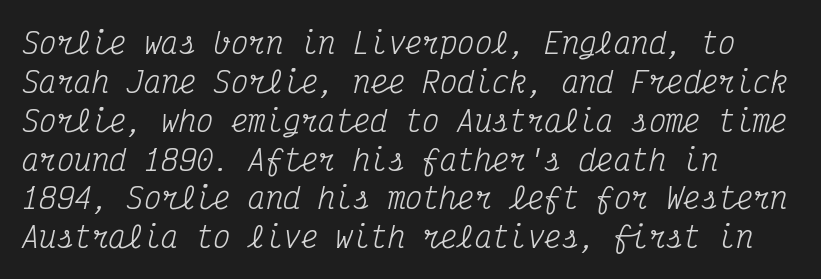
You can tell from the footed stems that serif type was used. Note the uniform advance width — an 'i' takes as much space as an 'm'. Line spacing here is normal. Nothing unusual about the tracking: characters are spaced as the font intends. The typeface has the unassuming heft of standard copy or less. Italic? Definitely — the glyphs are oblique.
